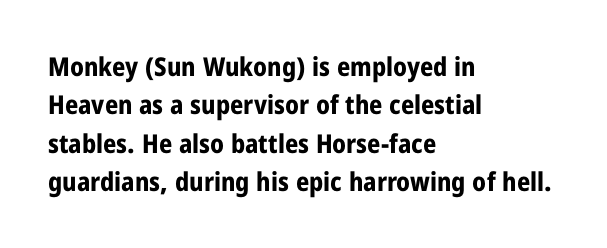
A typesetter would mark this as roman, not italic. Rule under the text: the space is simply empty. Layout note: lines flush left. The designer left line spacing at the default. What weight is shown? A full bold with thick strokes. This sample uses plain, unmodified letter spacing.
